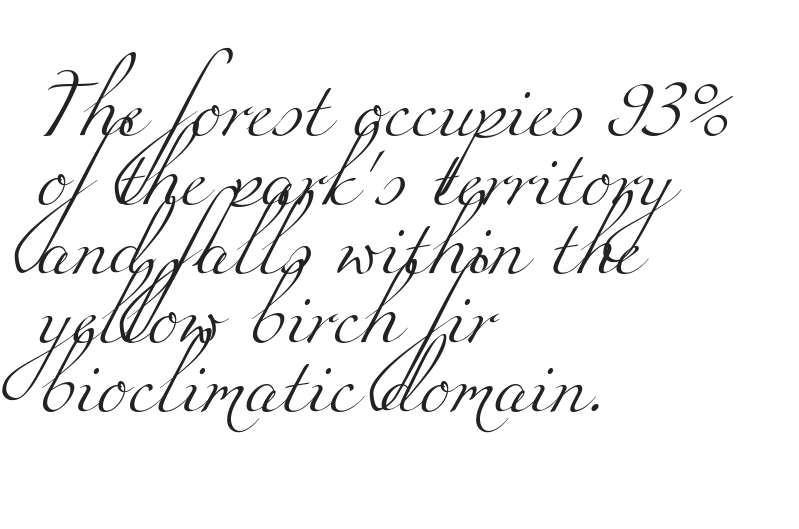
{"bold": "no", "weight": "light", "width": "wide", "stroke_contrast": "medium", "x_height": "small", "monospaced": "no", "underline": "no", "align": "left", "line_spacing_ratio": 1.19, "letter_spacing": "normal", "letter_spacing_em": 0.0, "glyph_px": 58}
